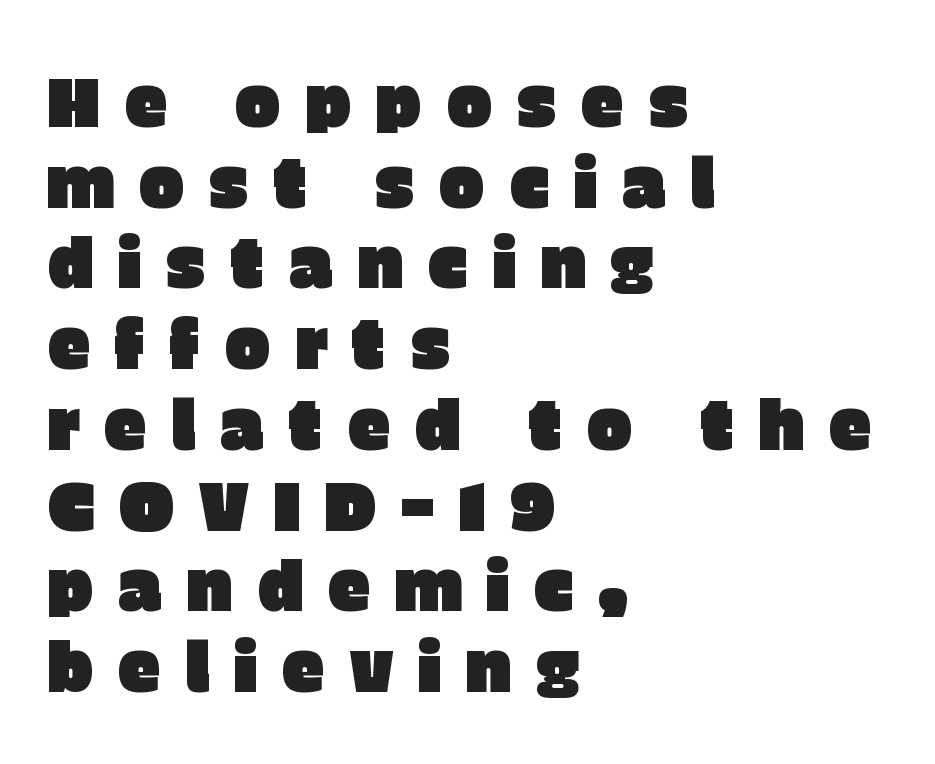
The image shows 69 px sans-serif type, upright; set left-aligned, line spacing 1.17x, unusually wide letter spacing (+0.34 em), not underlined; low stroke contrast and a large x-height.
